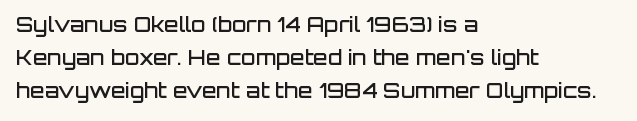
Q: Is the text bold? A: Semi-bold.
Q: Is the text italic (slanted)? A: No, it is upright.
Q: Is the text underlined? A: No.
Q: How is the paragraph aligned? A: Left-aligned.
Q: Is the spacing between letters normal or unusually wide? A: Normal.
Q: Is the spacing between lines tight, normal or loose? A: Normal.
